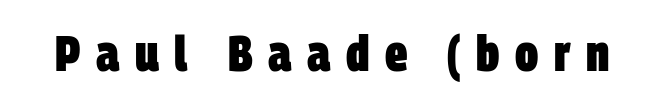
The image shows 50 px heavy, condensed sans-serif type; set unusually wide letter spacing (+0.31 em), not underlined; low stroke contrast and a large x-height.
